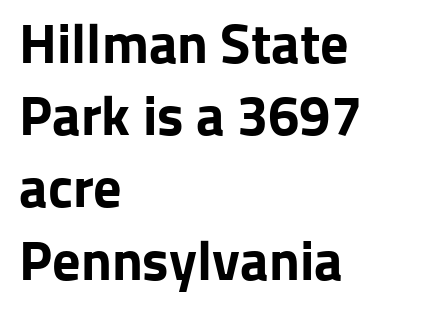
{"serif": "no", "italic": "no", "bold": "yes", "weight": "bold", "width": "normal", "stroke_contrast": "low", "x_height": "medium", "monospaced": "no", "underline": "no", "align": "left", "line_spacing": "normal", "line_spacing_ratio": 1.29, "letter_spacing": "normal", "letter_spacing_em": 0.0, "glyph_px": 56}
